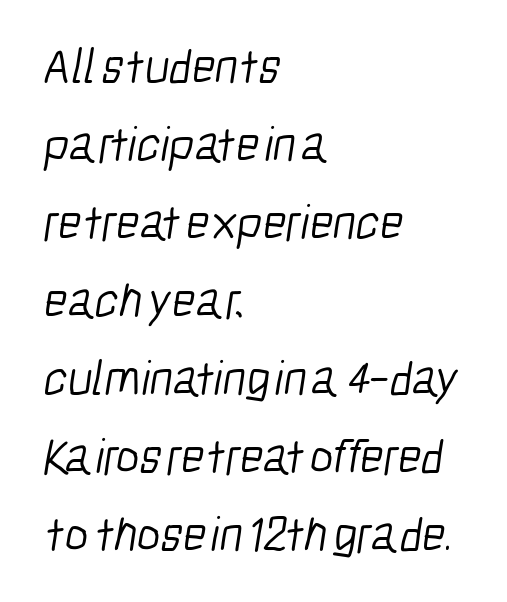
The image shows 50 px light, condensed sans-serif type; set left-aligned, normal line spacing (1.56x), normal letter spacing, not underlined; low stroke contrast and a medium x-height.
